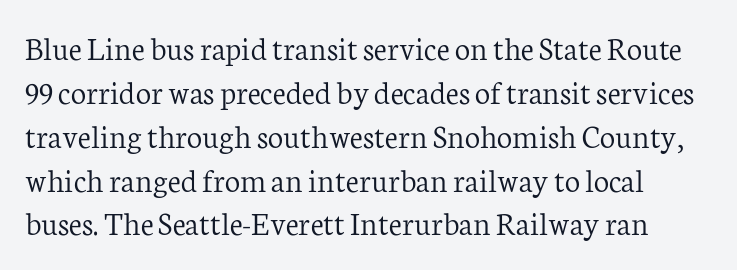
{"serif": "yes", "italic": "no", "bold": "no", "weight": "light", "width": "normal", "stroke_contrast": "low", "x_height": "medium", "monospaced": "no", "underline": "no", "line_spacing": "normal", "line_spacing_ratio": 1.29, "letter_spacing": "normal", "letter_spacing_em": 0.0, "glyph_px": 34}
